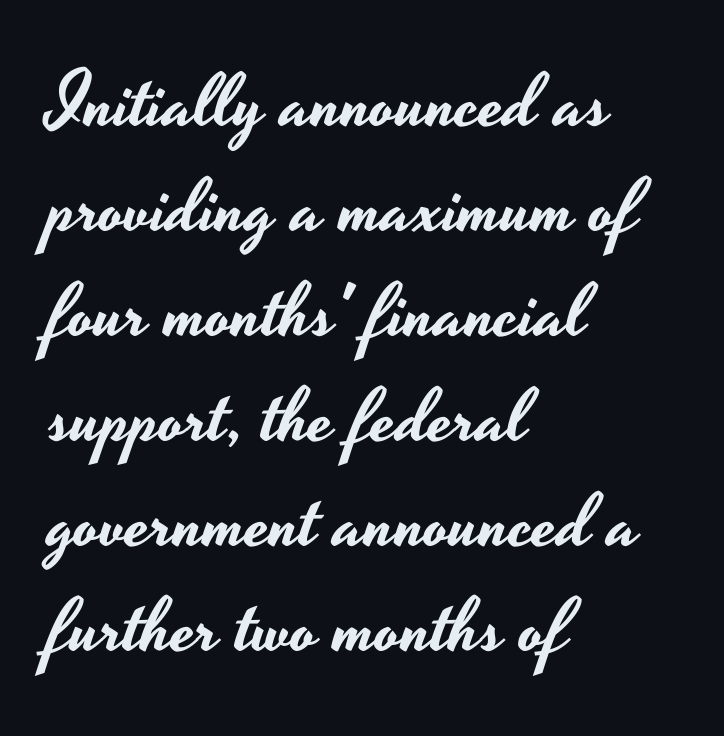
Spacing between characters is what you'd get straight out of the box. Here the designer chose a conventional face with non-uniform glyph widths. Horizontally, the lines are justified to the leading edge only. Descenders hang freely into open space.
